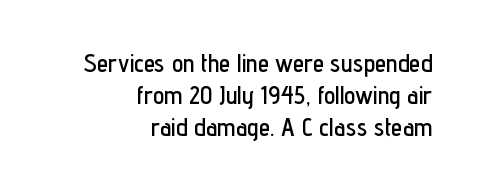
Q: Is the text italic (slanted)? A: No, it is upright.
Q: Is the text underlined? A: No.
Q: How is the paragraph aligned? A: Right-aligned.
Q: Is the spacing between letters normal or unusually wide? A: Normal.
Q: Is the spacing between lines tight, normal or loose? A: Normal.
